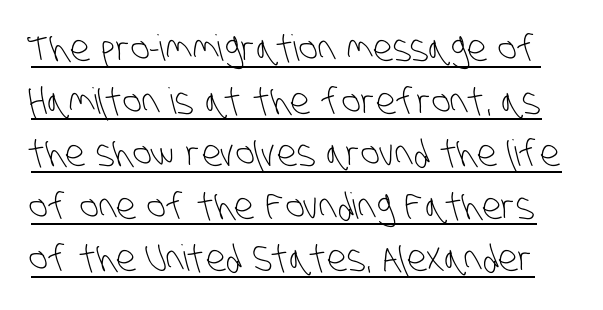
Default kerning and tracking; the words read as compact shapes. The passage shown is typeset with a sans-serif family. Honestly, the row spacing looks completely unremarkable. Do the characters align in a grid? No, the font is proportional.
